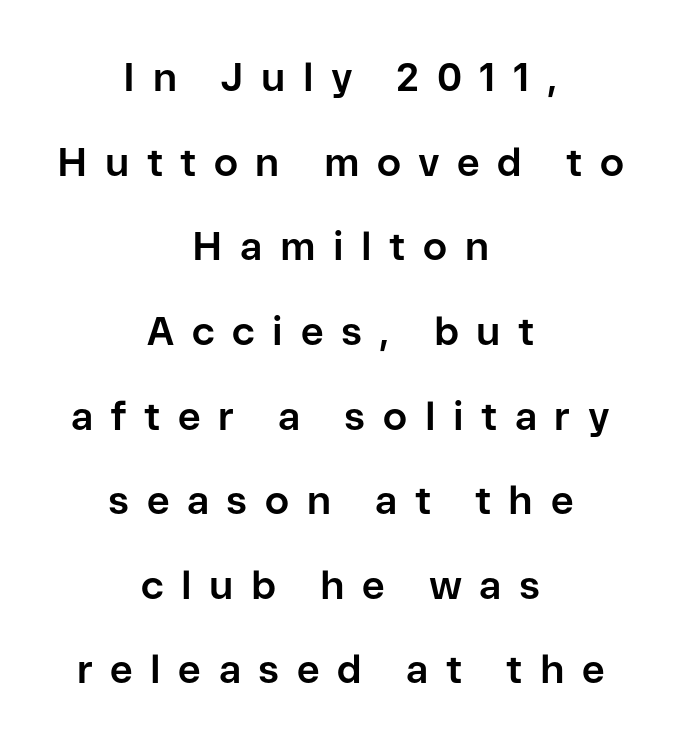
The image shows 39 px bold sans-serif type, upright; set centered, loose line spacing (2.17x), unusually wide letter spacing (+0.45 em), not underlined; low stroke contrast and a medium x-height.
